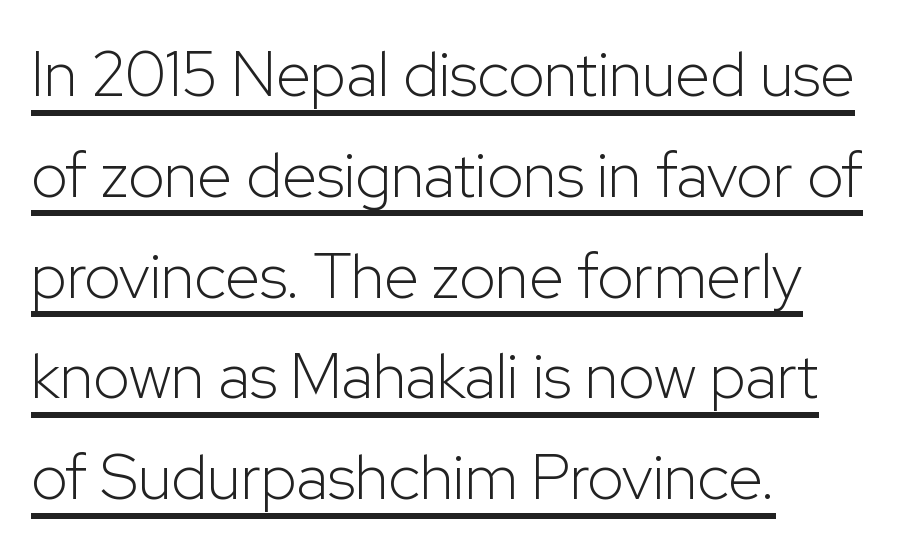
The lettering is marked with a stroke running underneath it. Default kerning and tracking; the words read as compact shapes. Counters stay open thanks to moderate or lighter strokes. Visually the block forms a straight wall on the left and a jagged coastline on the right. The rows are spaced the way most documents space them.
